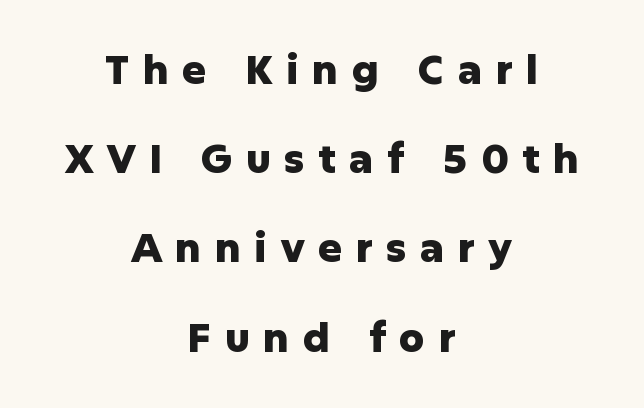
Q: Is the text bold? A: Yes.
Q: Is the text italic (slanted)? A: No, it is upright.
Q: Is the typeface a serif or a sans-serif typeface? A: Sans-serif.
Q: Is the text underlined? A: No.
Q: How is the paragraph aligned? A: Centered.
Q: Is the spacing between letters normal or unusually wide? A: Unusually wide.
Q: Is the spacing between lines tight, normal or loose? A: Loose.
Q: Width (condensed, normal, or wide)? A: Normal.
Q: Stroke contrast? A: Low.
Q: x-height? A: Medium.
Q: Monospaced? A: No.
